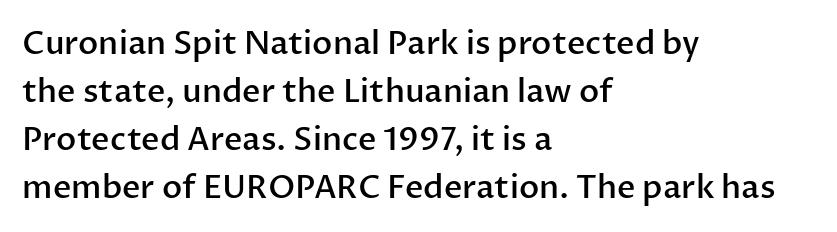
Q: Is the text bold? A: Semi-bold.
Q: Is the text italic (slanted)? A: No, it is upright.
Q: Is the typeface a serif or a sans-serif typeface? A: Sans-serif.
Q: Is the text underlined? A: No.
Q: How is the paragraph aligned? A: Left-aligned.
Q: Is the spacing between letters normal or unusually wide? A: Normal.
Q: Is the spacing between lines tight, normal or loose? A: Normal.
Q: Width (condensed, normal, or wide)? A: Normal.
Q: Stroke contrast? A: Low.
Q: x-height? A: Medium.
Q: Monospaced? A: No.
